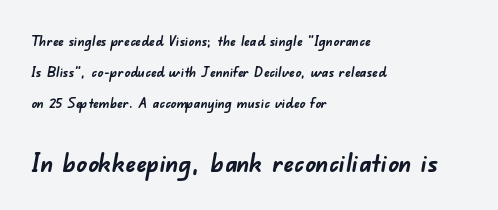
Q: Is the text bold? A: Yes.
Q: Is the text underlined? A: No.
Q: How is the paragraph aligned? A: Left-aligned.
Q: Is the spacing between letters normal or unusually wide? A: Normal.
Q: Is the spacing between lines tight, normal or loose? A: Loose.
Q: Which block of text is set in a larger size, the first (top) or the second (bottom)? A: The second (bottom) one.
